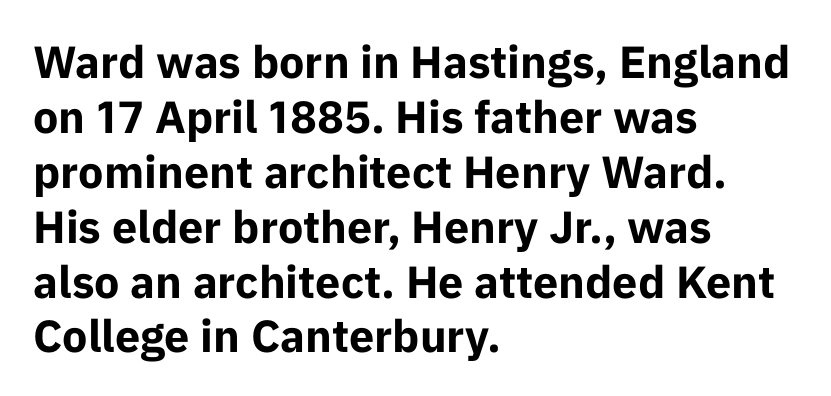
The image shows 45 px bold sans-serif type, upright; set left-aligned, line spacing 1.22x, normal letter spacing, not underlined; low stroke contrast and a medium x-height.
